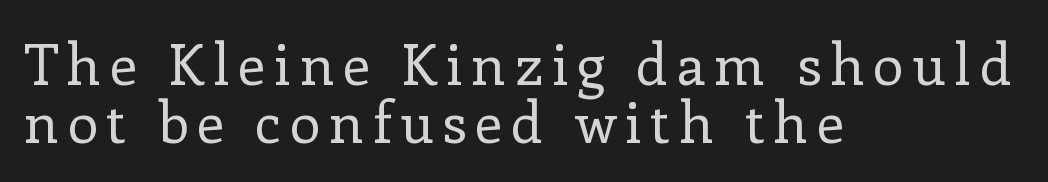
The image shows 56 px regular-weight serif type, upright; set left-aligned, tight line spacing (1.03x), not underlined; low stroke contrast and a medium x-height.
